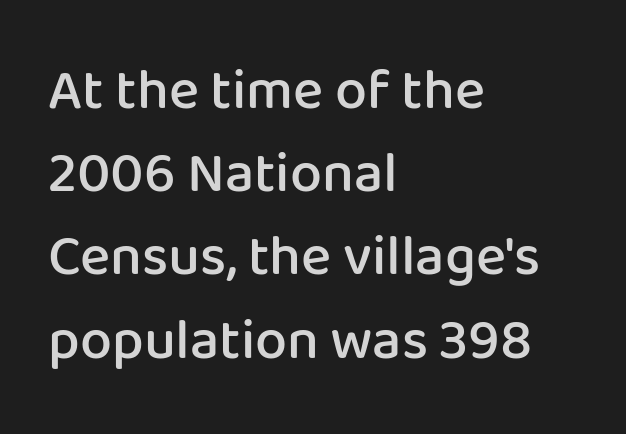
The image shows 57 px semibold sans-serif type, upright; set left-aligned, normal line spacing (1.46x), normal letter spacing, not underlined; low stroke contrast and a medium x-height.
